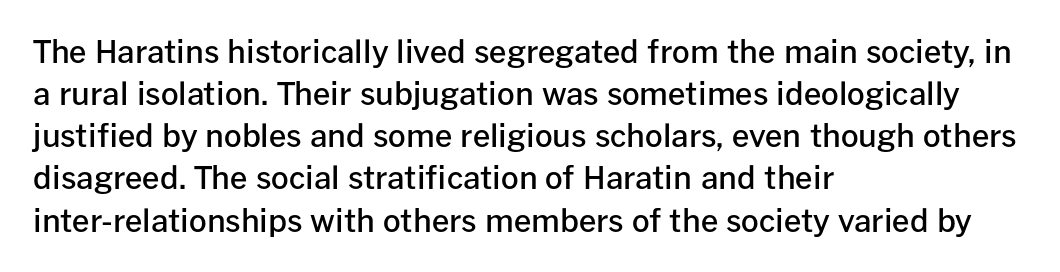
The image shows 31 px semibold sans-serif type, upright; set left-aligned, normal line spacing (1.36x), normal letter spacing, not underlined; low stroke contrast and a medium x-height.
